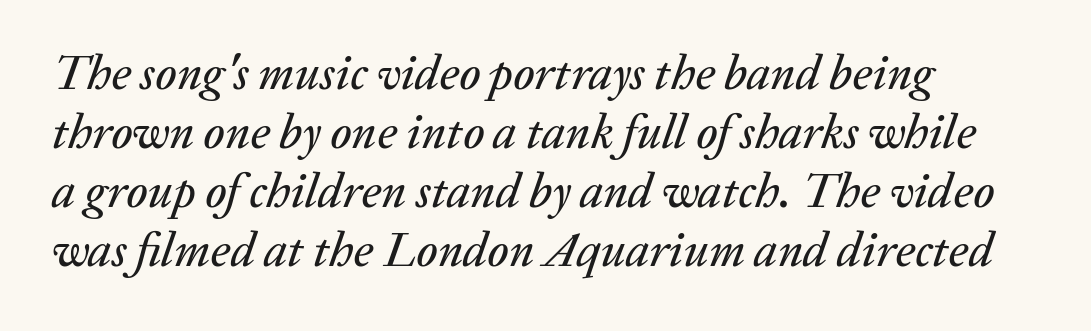
The image shows 48 px text type, italic (leaning right); set left-aligned, line spacing 1.23x, normal letter spacing, not underlined; low stroke contrast and a medium x-height.
